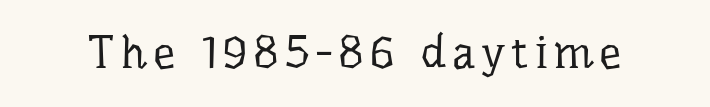
Each stroke keeps to a modest, everyday thickness or less. The rendering shows small feet on the letterforms — a serif design. Character widths vary here, with narrow letters taking less room than wide ones. Quick note: underline off. Style check: upright.
